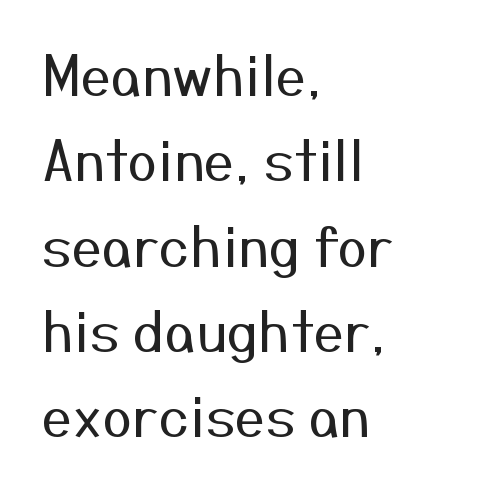
{"serif": "no", "italic": "no", "bold": "no", "weight": "regular", "width": "normal", "stroke_contrast": "medium", "x_height": "medium", "monospaced": "no", "underline": "no", "align": "left", "line_spacing": "normal", "line_spacing_ratio": 1.58, "letter_spacing": "normal", "letter_spacing_em": 0.0, "glyph_px": 54}
